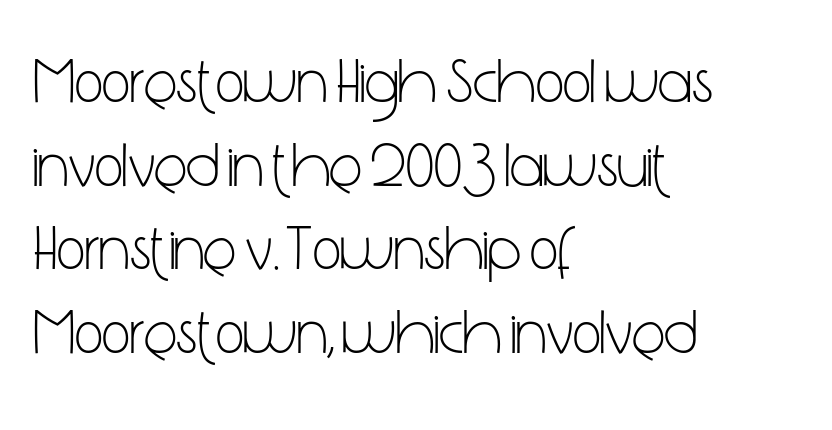
The image shows 62 px light, condensed sans-serif type, upright; set left-aligned, normal line spacing (1.35x), normal letter spacing, not underlined; low stroke contrast and a medium x-height.
